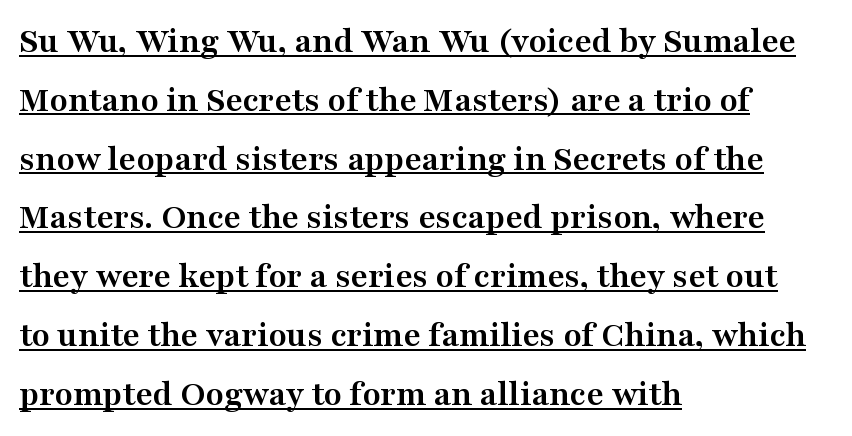
The image shows 37 px semibold, wide serif type, upright; set left-aligned, normal line spacing (1.59x), normal letter spacing, underlined; medium stroke contrast and a medium x-height.
